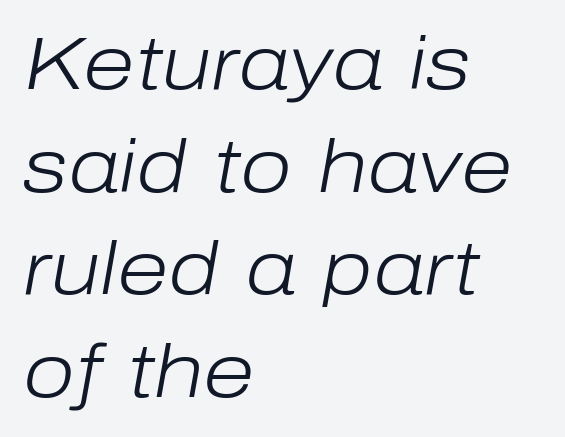
Q: Is the text bold? A: No.
Q: Is the text italic (slanted)? A: Yes, it leans right by about 10 degrees.
Q: Is the text underlined? A: No.
Q: How is the paragraph aligned? A: Left-aligned.
Q: Is the spacing between letters normal or unusually wide? A: Normal.
Q: Is the spacing between lines tight, normal or loose? A: Normal.
Q: Width (condensed, normal, or wide)? A: Normal.
Q: Stroke contrast? A: Low.
Q: x-height? A: Medium.
Q: Monospaced? A: No.
